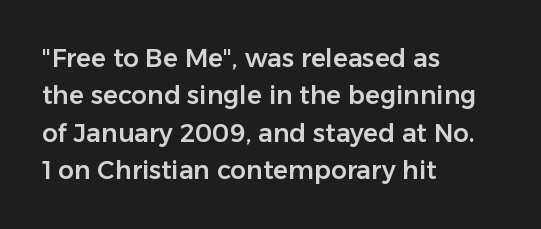
The image shows 25 px text type, upright; set left-aligned, normal line spacing (1.5x), normal letter spacing, not underlined.
